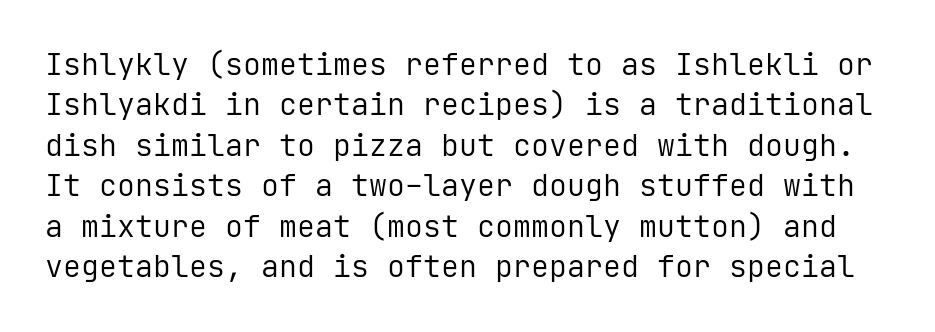
Q: Is the text bold? A: No.
Q: Is the text italic (slanted)? A: No, it is upright.
Q: Is the typeface a serif or a sans-serif typeface? A: Sans-serif.
Q: Is the text underlined? A: No.
Q: Is the spacing between letters normal or unusually wide? A: Normal.
Q: Is the spacing between lines tight, normal or loose? A: Normal.
Q: Width (condensed, normal, or wide)? A: Normal.
Q: Stroke contrast? A: Low.
Q: x-height? A: Medium.
Q: Monospaced? A: Yes.
